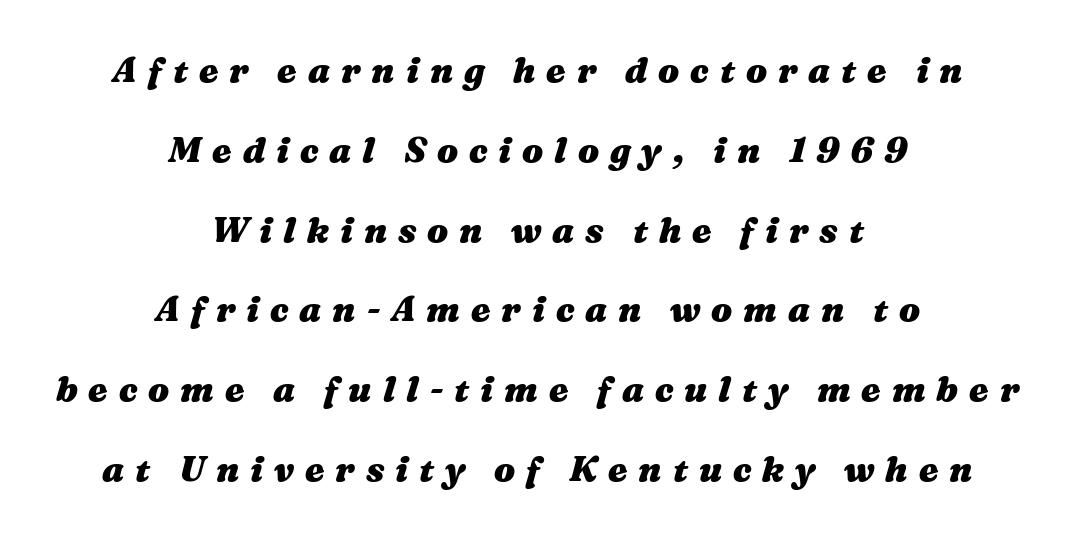
The image shows 35 px heavy, wide type, italic (leaning right); set centered, loose line spacing (2.28x), unusually wide letter spacing (+0.31 em), not underlined; medium stroke contrast and a medium x-height.
